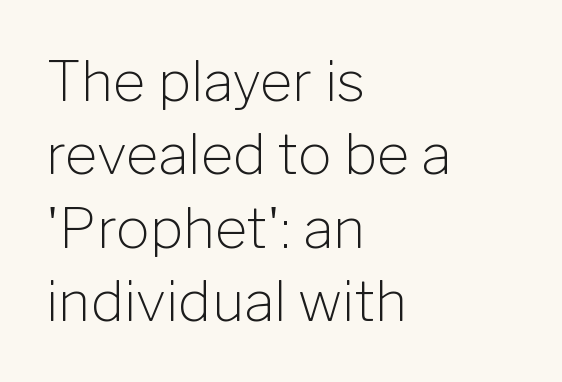
The image shows 56 px light sans-serif type, upright; set left-aligned, normal line spacing (1.31x), normal letter spacing, not underlined; low stroke contrast and a medium x-height.
